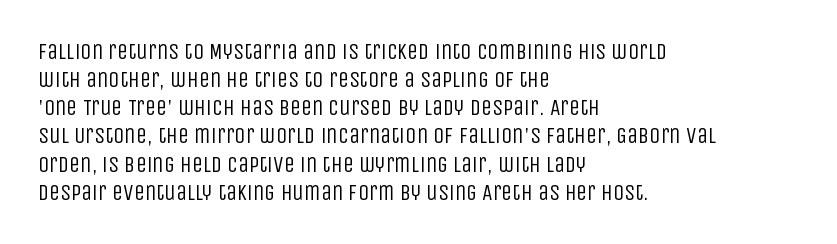
Normally led — the rows are evenly, conventionally spaced. Underlining? Definitely not there. The axis of the letterforms is exactly vertical. The passage is arranged the way most books set body copy — flush left. Default kerning and tracking; the words read as compact shapes.
